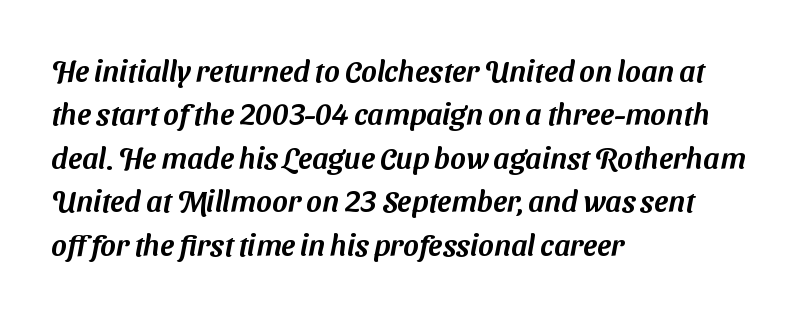
{"serif": "no", "width": "normal", "stroke_contrast": "medium", "x_height": "medium", "monospaced": "no", "underline": "no", "align": "left", "line_spacing": "normal", "line_spacing_ratio": 1.45, "letter_spacing": "normal", "letter_spacing_em": 0.0, "glyph_px": 30}
